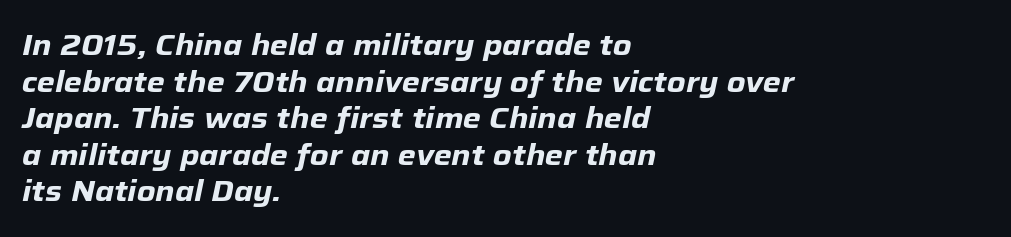
{"italic": "yes", "lean": "right", "slant_degrees": 12, "bold": "yes", "weight": "heavy", "width": "normal", "stroke_contrast": "low", "x_height": "medium", "monospaced": "no", "underline": "no", "align": "left", "line_spacing": "normal", "line_spacing_ratio": 1.26, "letter_spacing": "normal", "letter_spacing_em": 0.0, "glyph_px": 29}
